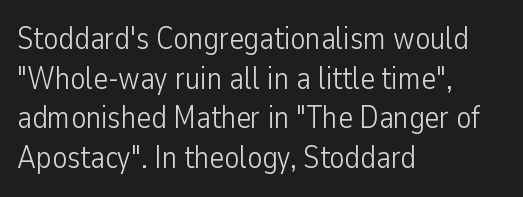
The image shows 31 px light, condensed sans-serif type, upright; set left-aligned, normal line spacing (1.28x), normal letter spacing, not underlined; low stroke contrast and a medium x-height.
